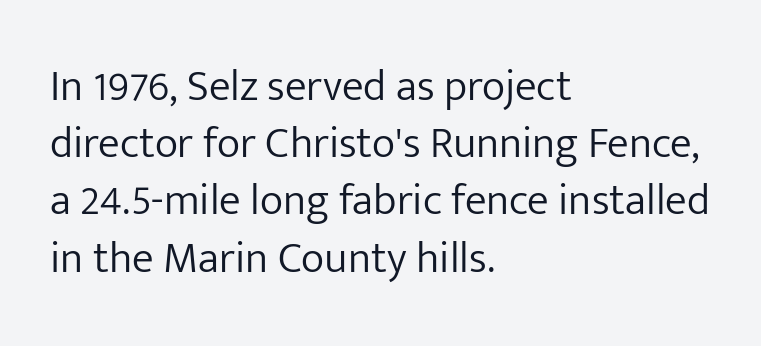
The image shows 44 px light sans-serif type, upright; set left-aligned, normal line spacing (1.3x), normal letter spacing, not underlined; low stroke contrast and a medium x-height.
